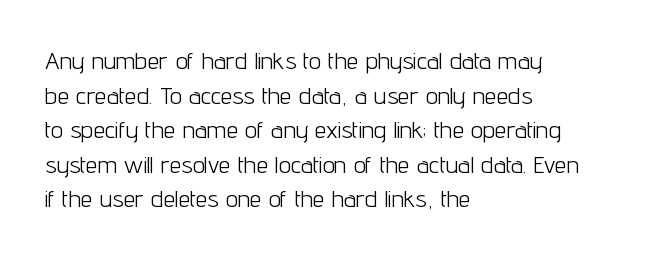
Q: Is the text bold? A: No.
Q: Is the text italic (slanted)? A: No, it is upright.
Q: Is the text underlined? A: No.
Q: How is the paragraph aligned? A: Left-aligned.
Q: Is the spacing between letters normal or unusually wide? A: Normal.
Q: Is the spacing between lines tight, normal or loose? A: Normal.
